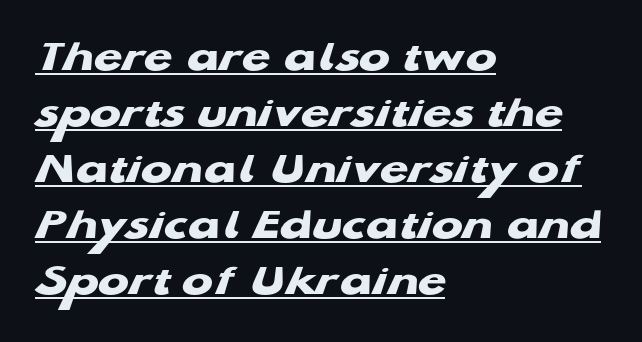
{"serif": "no", "bold": "yes", "weight": "heavy", "width": "wide", "stroke_contrast": "low", "x_height": "medium", "monospaced": "no", "underline": "yes", "align": "left", "line_spacing_ratio": 1.22, "letter_spacing": "normal", "letter_spacing_em": 0.0, "glyph_px": 46}
